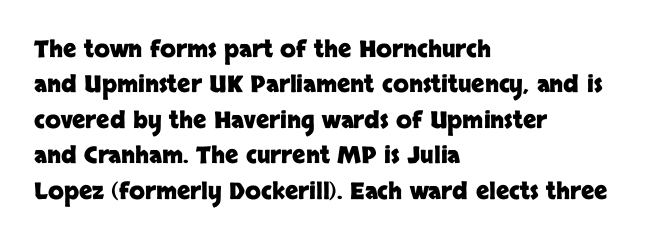
Q: Is the text bold? A: Yes.
Q: Is the text italic (slanted)? A: No, it is upright.
Q: Is the text underlined? A: No.
Q: How is the paragraph aligned? A: Left-aligned.
Q: Is the spacing between letters normal or unusually wide? A: Normal.
Q: Is the spacing between lines tight, normal or loose? A: Normal.
